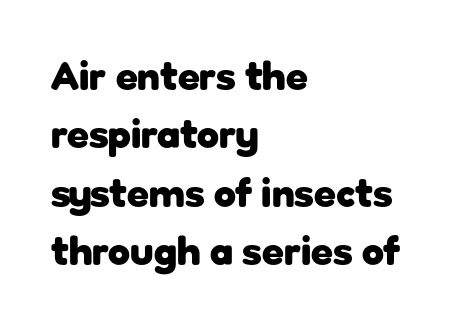
{"serif": "no", "italic": "no", "bold": "yes", "weight": "heavy", "width": "normal", "stroke_contrast": "low", "x_height": "medium", "monospaced": "no", "underline": "no", "align": "left", "line_spacing": "normal", "line_spacing_ratio": 1.46, "letter_spacing": "normal", "letter_spacing_em": 0.0, "glyph_px": 40}
